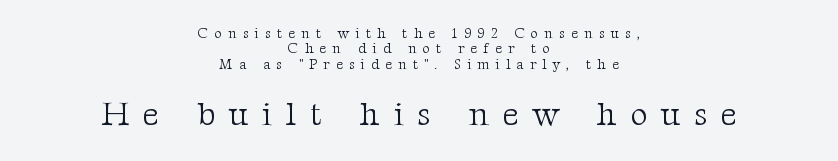
{"serif": "yes", "italic": "no", "bold": "no", "weight": "light", "width": "normal", "stroke_contrast": "medium", "x_height": "medium", "monospaced": "no", "underline": "no", "align": "center", "line_spacing": "tight", "line_spacing_ratio": 1.09, "letter_spacing": "wide", "letter_spacing_em": 0.44, "larger_block": "second", "size_ratio": 2.29, "glyph_px": 32}
